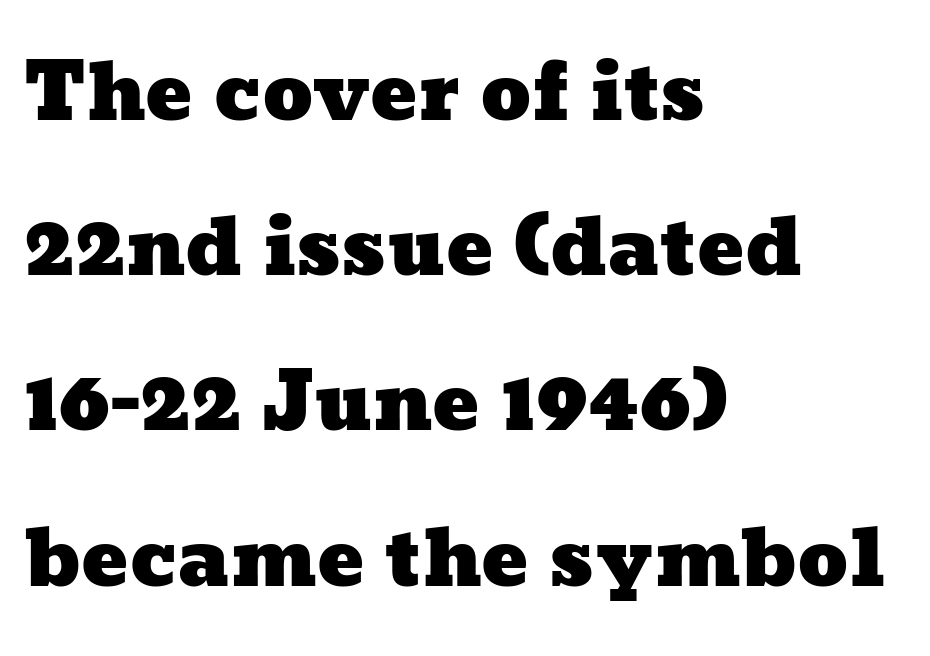
Q: Is the text underlined? A: No.
Q: How is the paragraph aligned? A: Left-aligned.
Q: Is the spacing between letters normal or unusually wide? A: Normal.
Q: Is the spacing between lines tight, normal or loose? A: Loose.
Q: Width (condensed, normal, or wide)? A: Wide.
Q: Stroke contrast? A: Low.
Q: x-height? A: Medium.
Q: Monospaced? A: No.
